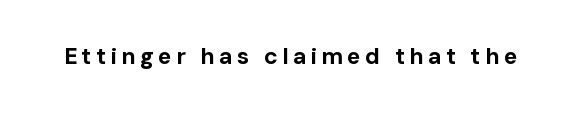
The words here are not underlined. Ascenders rise straight up at ninety degrees. What weight is shown? A full bold with thick strokes.
